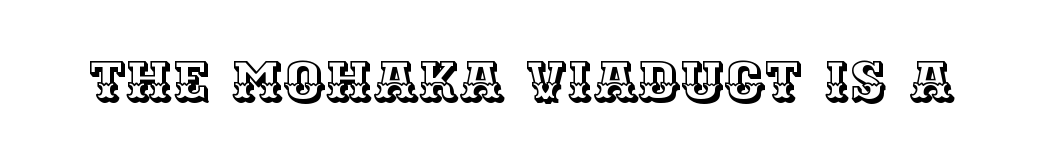
The image shows 56 px text type, upright; set normal letter spacing, not underlined; a large x-height.
